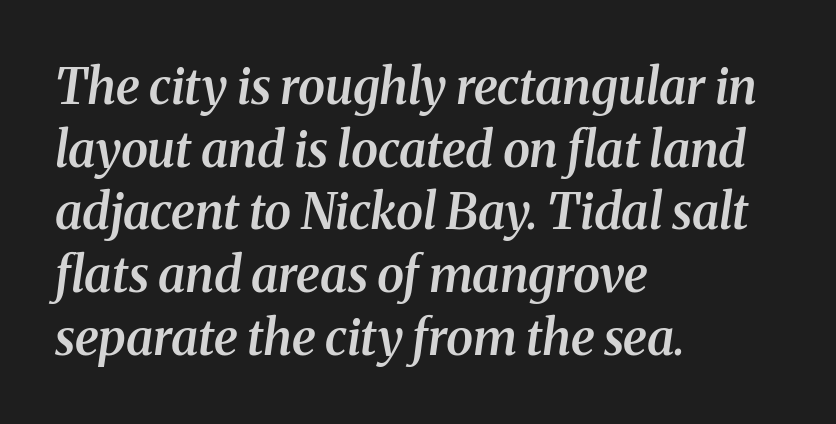
Q: Is the text bold? A: Semi-bold.
Q: Is the text italic (slanted)? A: Yes, it leans right by about 8 degrees.
Q: Is the typeface a serif or a sans-serif typeface? A: Serif.
Q: Is the text underlined? A: No.
Q: How is the paragraph aligned? A: Left-aligned.
Q: Is the spacing between letters normal or unusually wide? A: Normal.
Q: Is the spacing between lines tight, normal or loose? A: Normal.
Q: Width (condensed, normal, or wide)? A: Normal.
Q: Stroke contrast? A: Medium.
Q: x-height? A: Medium.
Q: Monospaced? A: No.
